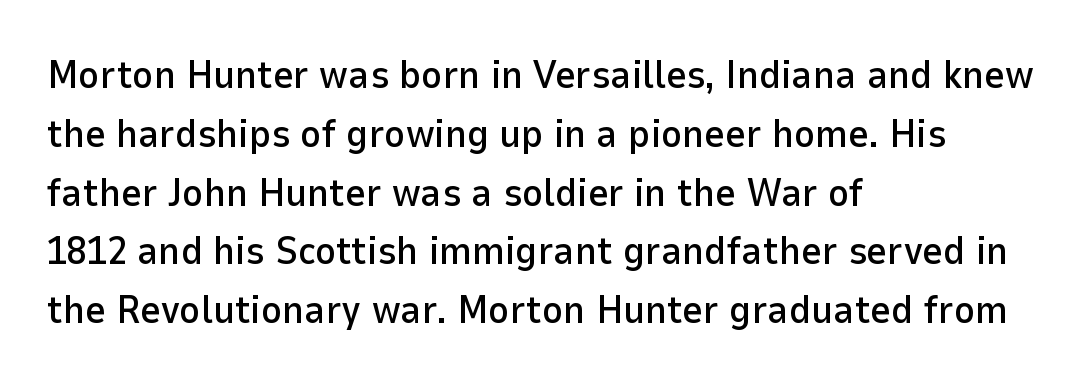
Regarding serifs, this sample does without them. The lines are quadded left. The axis of the letterforms is exactly vertical. One glance says typical: line gaps are just what's usual. The area under the type is left untouched. Spacing verdict: proportional, widths tailored to each character.
